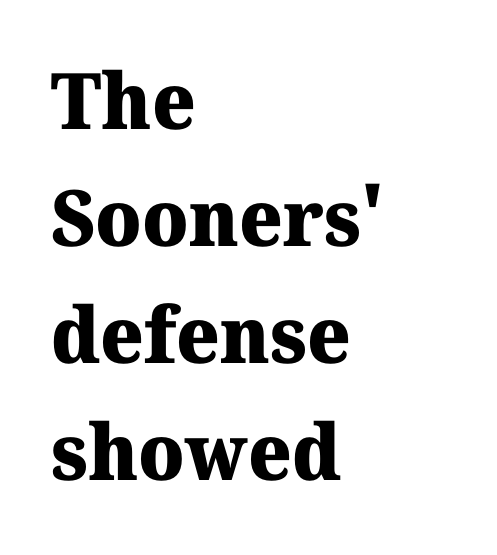
The sample has been set heavy, in full bold. Compared with a centered layout, this one pins lines to the left instead. This sample has the flowing, uneven cadence of proportional lettering. The string is rendered with underlining switched off. You could call the tracking neutral — neither tight nor loose. Reading down the column, the eye jumps a familiar distance to each next line.
